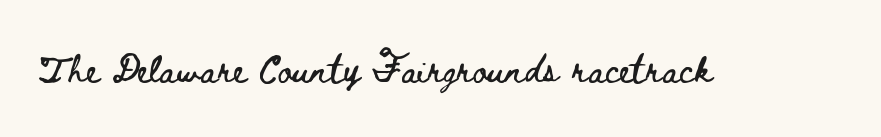
Q: Is the text underlined? A: No.
Q: Is the spacing between letters normal or unusually wide? A: Normal.
